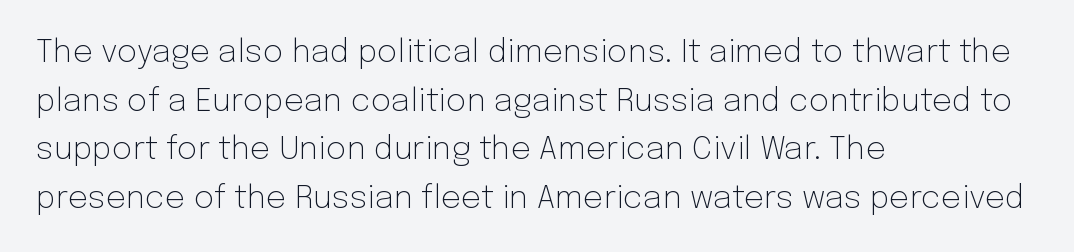
The image shows 32 px light sans-serif type, upright; set left-aligned, normal line spacing (1.52x), normal letter spacing, not underlined; low stroke contrast and a medium x-height.
